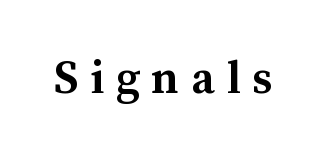
Designer's note — italics off, roman on. Lines of text with bare space underneath. These words are printed bold, with thick strokes throughout. Inter-character spacing is expanded well beyond the font's built-in metrics. Do the characters align in a grid? No, the font is proportional.
